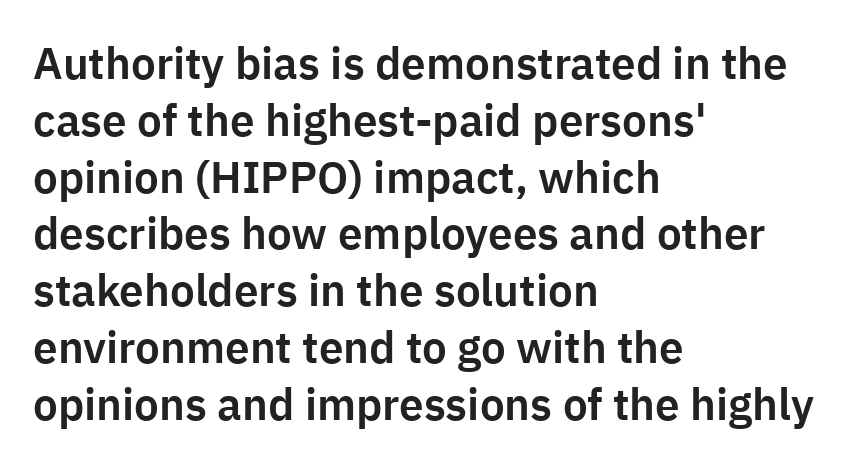
Q: Is the text italic (slanted)? A: No, it is upright.
Q: Is the typeface a serif or a sans-serif typeface? A: Sans-serif.
Q: Is the text underlined? A: No.
Q: How is the paragraph aligned? A: Left-aligned.
Q: Is the spacing between letters normal or unusually wide? A: Normal.
Q: Is the spacing between lines tight, normal or loose? A: Normal.
Q: Width (condensed, normal, or wide)? A: Normal.
Q: Stroke contrast? A: Low.
Q: x-height? A: Medium.
Q: Monospaced? A: No.
